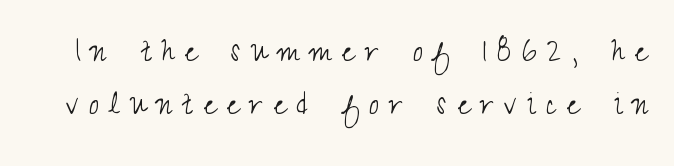
Q: Is the text bold? A: No.
Q: Is the text italic (slanted)? A: No, it is upright.
Q: Is the typeface a serif or a sans-serif typeface? A: Sans-serif.
Q: Is the text underlined? A: No.
Q: Is the spacing between letters normal or unusually wide? A: Unusually wide.
Q: Is the spacing between lines tight, normal or loose? A: Normal.
Q: Width (condensed, normal, or wide)? A: Condensed.
Q: Stroke contrast? A: Medium.
Q: x-height? A: Small.
Q: Monospaced? A: No.
